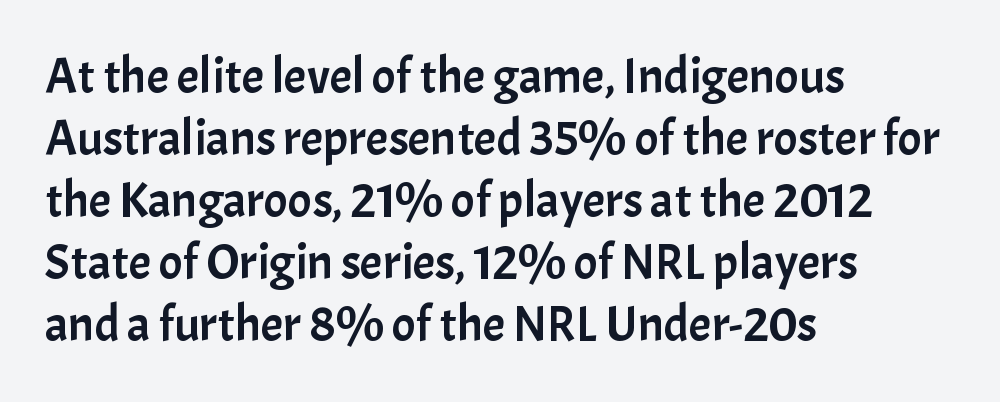
The letters carry no serifs — their stems end cleanly without finishing strokes. Looks like regular typesetting: each glyph gets only the width it needs. Each line starts at the same left margin while the right side varies. Quick note: underline off. The letters sit at their default tracking, neither squeezed nor spread. These lines were composed using upright roman letters.
